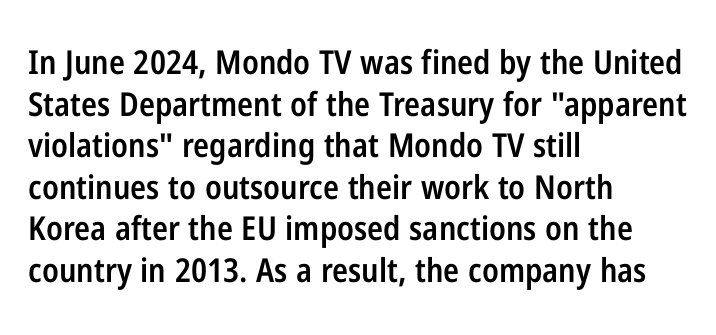
Words float on clear page, feet unadorned. Posture: upright roman. Standard letterfit; no display-style spreading of the glyphs. Caption: multi-line text, flush left, ragged right. Spacing verdict: proportional, widths tailored to each character. Students, observe: this is what conventionally led text looks like.
